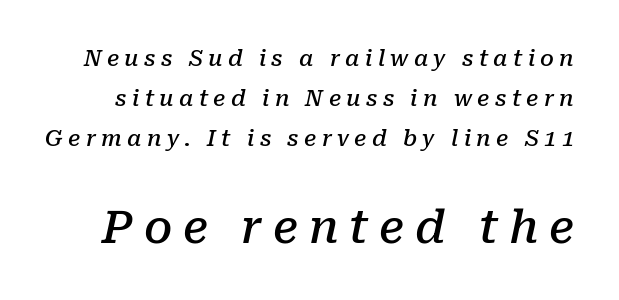
Q: Is the text bold? A: Semi-bold.
Q: Is the text italic (slanted)? A: Yes, it leans right by about 10 degrees.
Q: Is the typeface a serif or a sans-serif typeface? A: Serif.
Q: Is the text underlined? A: No.
Q: Is the spacing between letters normal or unusually wide? A: Unusually wide.
Q: Which block of text is set in a larger size, the first (top) or the second (bottom)? A: The second (bottom) one.
Q: Width (condensed, normal, or wide)? A: Normal.
Q: Stroke contrast? A: Low.
Q: x-height? A: Medium.
Q: Monospaced? A: No.
